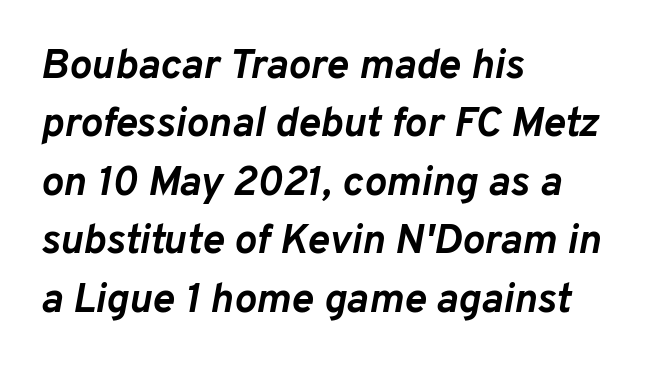
The image shows 42 px semibold type, italic (leaning right); set left-aligned, normal line spacing (1.39x), normal letter spacing, not underlined; low stroke contrast and a medium x-height.
